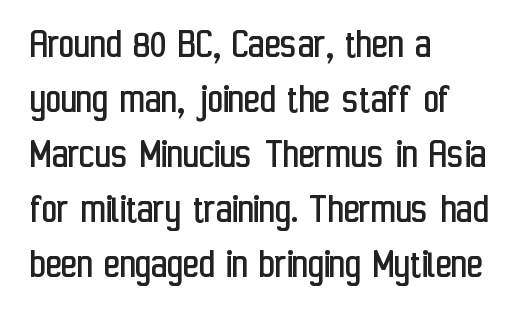
The letters stand upright; this is a roman face. Visually the block forms a straight wall on the left and a jagged coastline on the right. Varying glyph widths throughout — classic text-font behaviour. This is not heavy type; no bold has been used.
